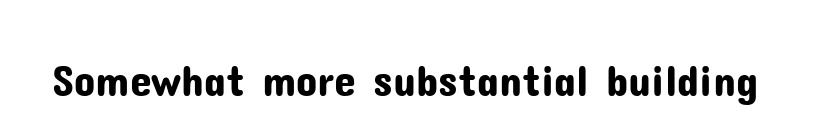
The image shows 44 px sans-serif type, upright; set normal letter spacing, not underlined; low stroke contrast and a medium x-height.
